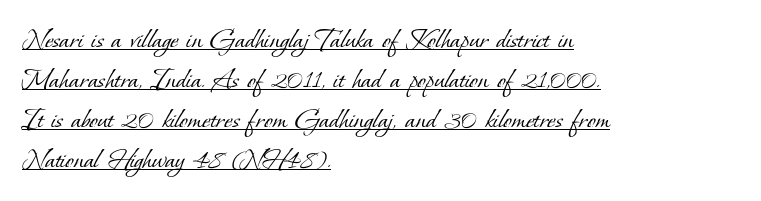
{"serif": "yes", "bold": "no", "weight": "light", "width": "normal", "stroke_contrast": "low", "x_height": "small", "monospaced": "no", "underline": "yes", "align": "left", "line_spacing": "normal", "line_spacing_ratio": 1.29, "letter_spacing": "normal", "letter_spacing_em": 0.0, "glyph_px": 31}
